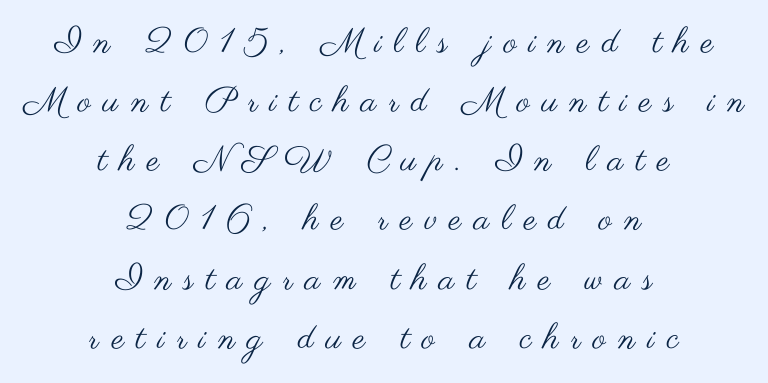
Substantial extra tracking has been applied to these lines. The baseline area is clear. Interline gaps are of average width in this sample. These lines are centered, leaving both edges ragged.
